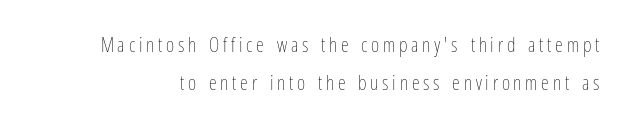
The image shows 20 px text type, upright; set loose line spacing (1.92x), not underlined.
